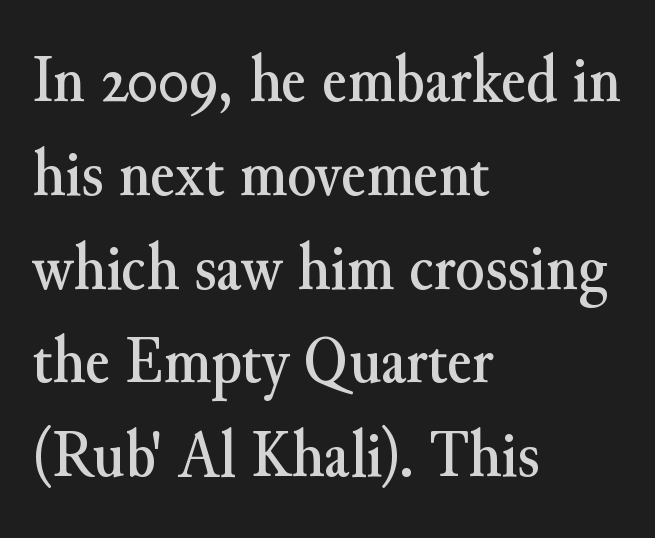
{"serif": "yes", "italic": "no", "width": "normal", "stroke_contrast": "medium", "x_height": "small", "monospaced": "no", "underline": "no", "align": "left", "line_spacing": "normal", "line_spacing_ratio": 1.4, "letter_spacing": "normal", "letter_spacing_em": 0.0, "glyph_px": 67}
